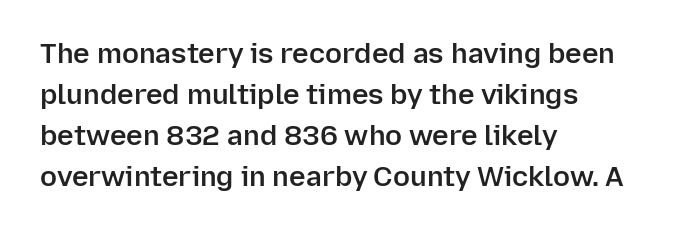
{"serif": "no", "italic": "no", "bold": "semi", "weight": "semibold", "width": "normal", "stroke_contrast": "low", "x_height": "medium", "monospaced": "no", "underline": "no", "align": "left", "line_spacing": "normal", "line_spacing_ratio": 1.47, "letter_spacing": "normal", "letter_spacing_em": 0.0, "glyph_px": 28}
